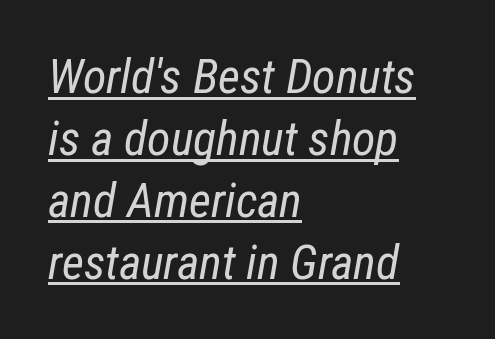
Q: Is the text bold? A: No.
Q: Is the text italic (slanted)? A: Yes, it leans right by about 12 degrees.
Q: Is the text underlined? A: Yes.
Q: How is the paragraph aligned? A: Left-aligned.
Q: Is the spacing between letters normal or unusually wide? A: Normal.
Q: Is the spacing between lines tight, normal or loose? A: Normal.
Q: Width (condensed, normal, or wide)? A: Condensed.
Q: Stroke contrast? A: Low.
Q: x-height? A: Medium.
Q: Monospaced? A: No.
